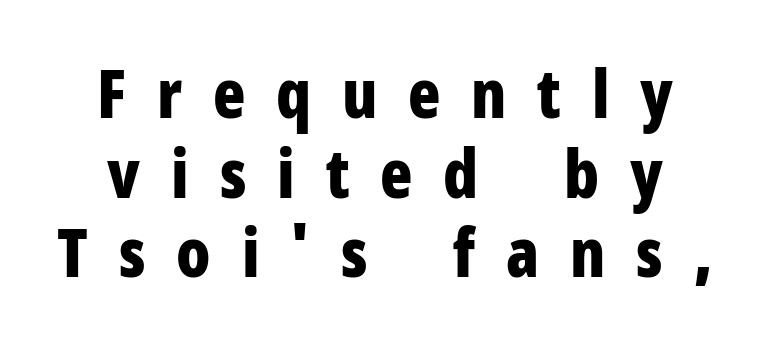
Q: Is the text bold? A: Yes.
Q: Is the text italic (slanted)? A: No, it is upright.
Q: Is the typeface a serif or a sans-serif typeface? A: Sans-serif.
Q: Is the text underlined? A: No.
Q: Is the spacing between letters normal or unusually wide? A: Unusually wide.
Q: Width (condensed, normal, or wide)? A: Condensed.
Q: Stroke contrast? A: Low.
Q: x-height? A: Medium.
Q: Monospaced? A: No.
